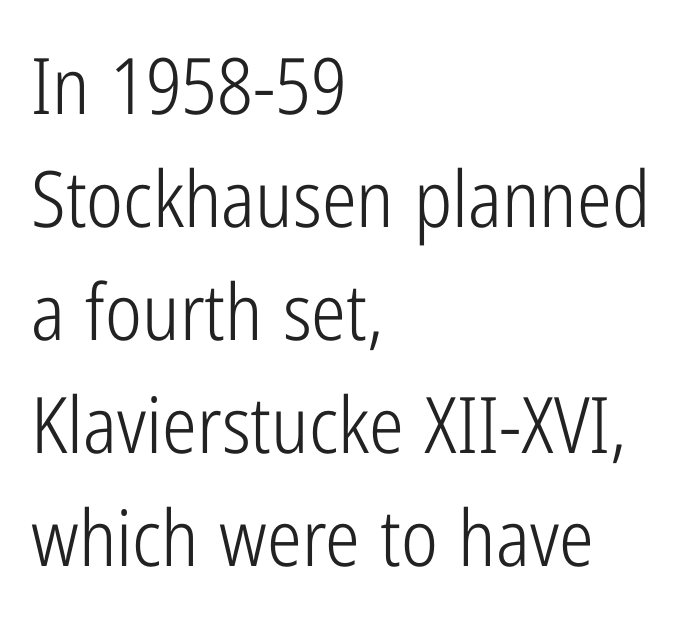
The image shows 78 px light, condensed sans-serif type, upright; set left-aligned, normal line spacing (1.45x), normal letter spacing, not underlined; low stroke contrast and a medium x-height.
